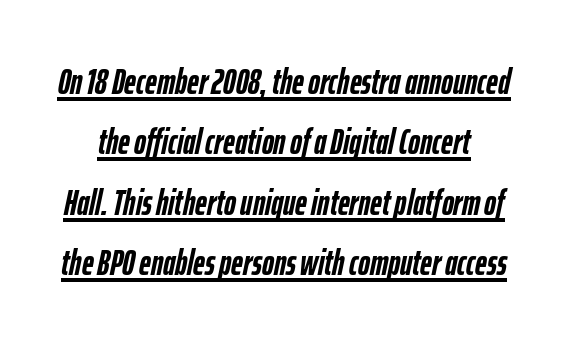
In terms of weight, the rendering is a true, heavy bold. Regular leading. The gaps between neighbouring characters are ordinary and unremarkable. The passage shown is underscored from start to finish. Note the varied advance widths — an 'i' is clearly narrower than an 'm'. Characters are canted at an angle relative to the baseline's perpendicular.
